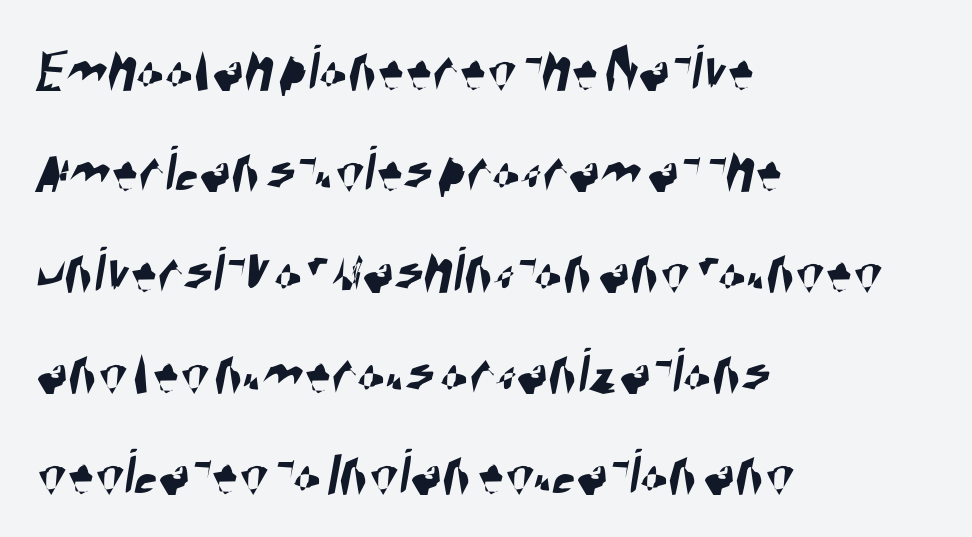
The image shows 66 px condensed sans-serif type; set left-aligned, normal line spacing (1.53x), normal letter spacing, not underlined; high stroke contrast and a large x-height.
